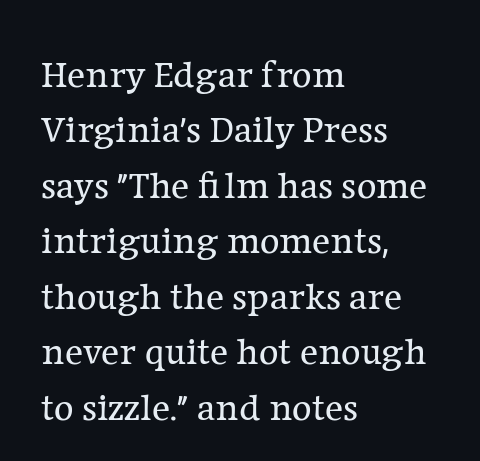
{"serif": "yes", "italic": "no", "bold": "no", "weight": "regular", "width": "normal", "stroke_contrast": "low", "x_height": "medium", "monospaced": "no", "underline": "no", "align": "left", "line_spacing": "normal", "line_spacing_ratio": 1.46, "letter_spacing": "normal", "letter_spacing_em": 0.0, "glyph_px": 38}
